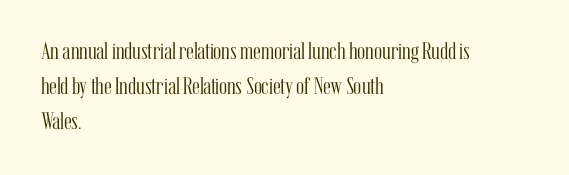
{"italic": "no", "bold": "no", "underline": "no", "align": "left", "line_spacing": "normal", "line_spacing_ratio": 1.45, "letter_spacing": "normal", "letter_spacing_em": 0.0, "glyph_px": 24}
